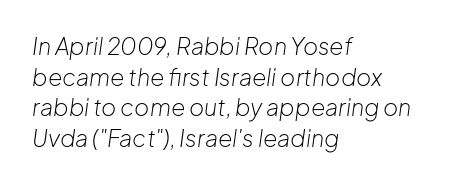
Plain, unruled lines of type. Does the leading feel generous? No, just average. Compared with a centered layout, this one pins lines to the left instead. These lines keep a tight, regular rhythm from letter to letter. This sample uses an oblique cut, with every glyph tilted off the vertical.
